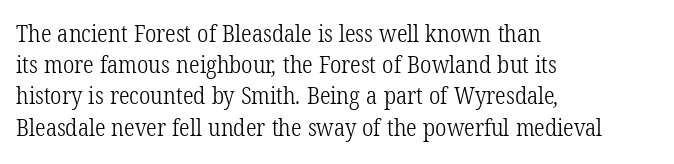
The image shows 24 px text type; set left-aligned, normal line spacing (1.3x), normal letter spacing, not underlined.
